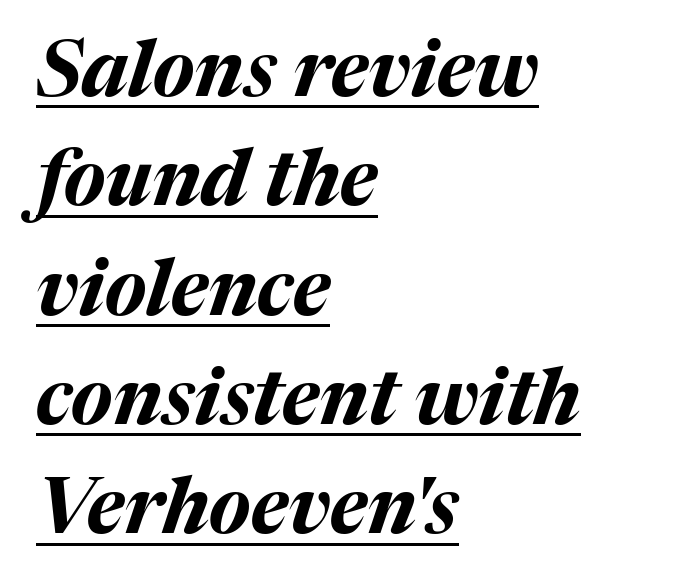
Bold? Absolutely — the strokes are thick and heavy. Caption: standard tracking, unaltered. This rendering features underlined lettering. Think of a printed novel: that variable character pitch is what you see here.
